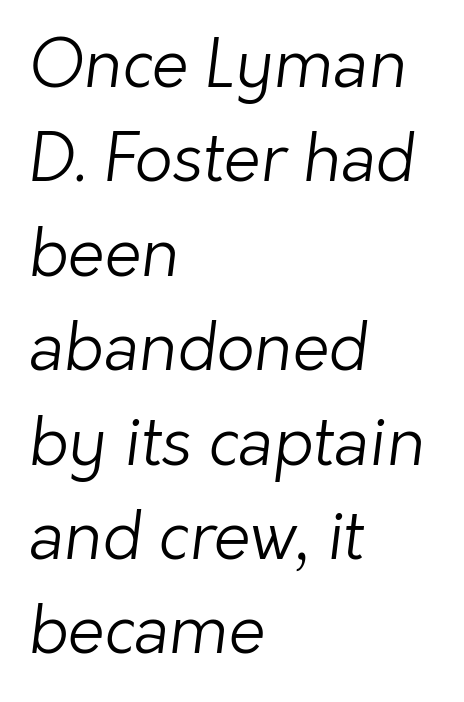
Q: Is the text bold? A: No.
Q: Is the typeface a serif or a sans-serif typeface? A: Sans-serif.
Q: Is the text underlined? A: No.
Q: How is the paragraph aligned? A: Left-aligned.
Q: Is the spacing between letters normal or unusually wide? A: Normal.
Q: Is the spacing between lines tight, normal or loose? A: Normal.
Q: Width (condensed, normal, or wide)? A: Normal.
Q: Stroke contrast? A: Low.
Q: x-height? A: Medium.
Q: Monospaced? A: No.
